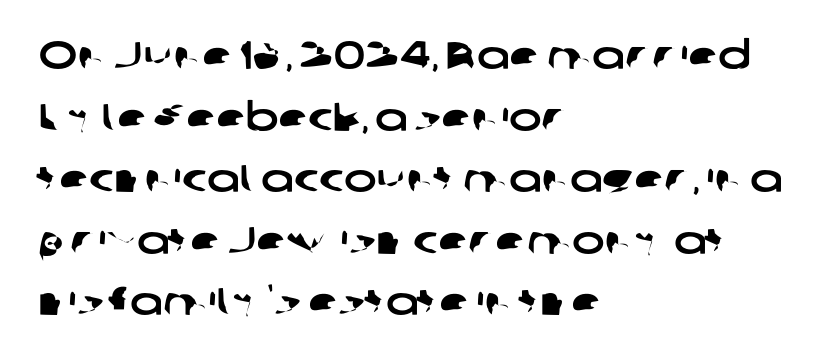
Underline: absent. In terms of leading, this rendering sits right in the middle. Is the letter spacing exaggerated? No — it looks like the ordinary default. The designer went with a sans here, leaving each stem footless. Note the varied advance widths — an 'i' is clearly narrower than an 'm'.
